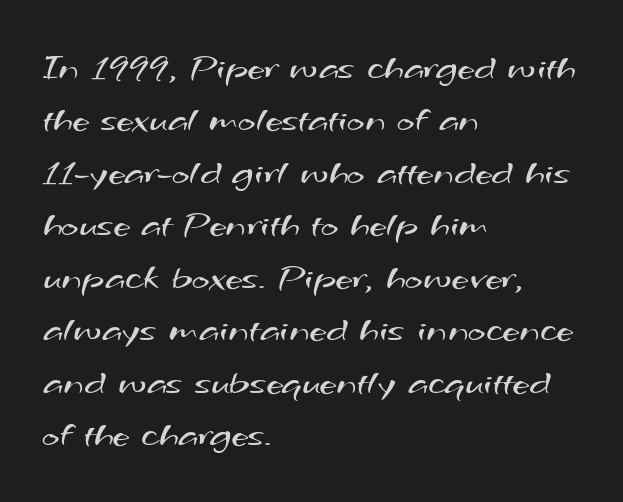
{"serif": "no", "bold": "no", "weight": "regular", "width": "wide", "stroke_contrast": "medium", "x_height": "small", "monospaced": "no", "underline": "no", "align": "left", "line_spacing": "normal", "line_spacing_ratio": 1.38, "letter_spacing": "normal", "letter_spacing_em": 0.0, "glyph_px": 38}
